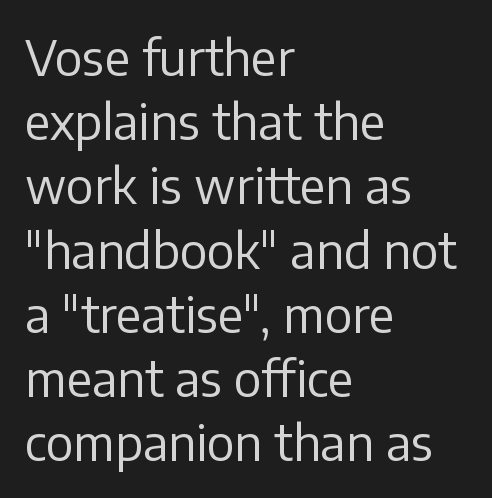
Q: Is the text bold? A: No.
Q: Is the text italic (slanted)? A: No, it is upright.
Q: Is the typeface a serif or a sans-serif typeface? A: Sans-serif.
Q: Is the text underlined? A: No.
Q: How is the paragraph aligned? A: Left-aligned.
Q: Is the spacing between letters normal or unusually wide? A: Normal.
Q: Is the spacing between lines tight, normal or loose? A: Normal.
Q: Width (condensed, normal, or wide)? A: Normal.
Q: Stroke contrast? A: Low.
Q: x-height? A: Medium.
Q: Monospaced? A: No.
